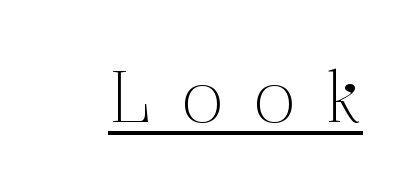
A serif font was chosen for this passage. The font is comparable to plain body text, perhaps lighter. Rendered with straight, roman letterforms. Spacing verdict: proportional, widths tailored to each character.
